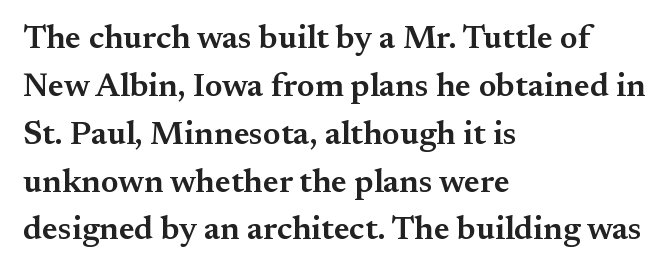
{"serif": "yes", "italic": "no", "bold": "semi", "weight": "semibold", "width": "normal", "stroke_contrast": "medium", "x_height": "small", "monospaced": "no", "underline": "no", "align": "left", "line_spacing": "normal", "line_spacing_ratio": 1.45, "letter_spacing": "normal", "letter_spacing_em": 0.0, "glyph_px": 33}
